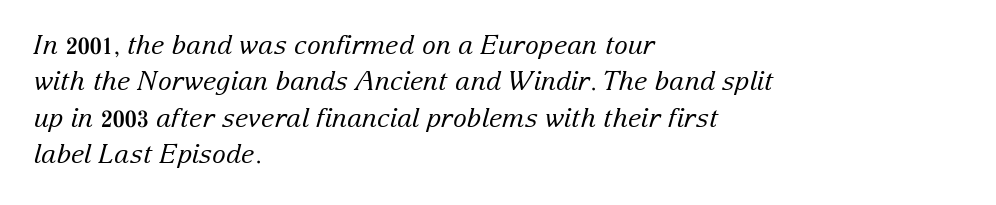
Q: Is the text bold? A: No.
Q: Is the text italic (slanted)? A: Yes, it leans right by about 15 degrees.
Q: Is the text underlined? A: No.
Q: How is the paragraph aligned? A: Left-aligned.
Q: Is the spacing between letters normal or unusually wide? A: Normal.
Q: Is the spacing between lines tight, normal or loose? A: Normal.
